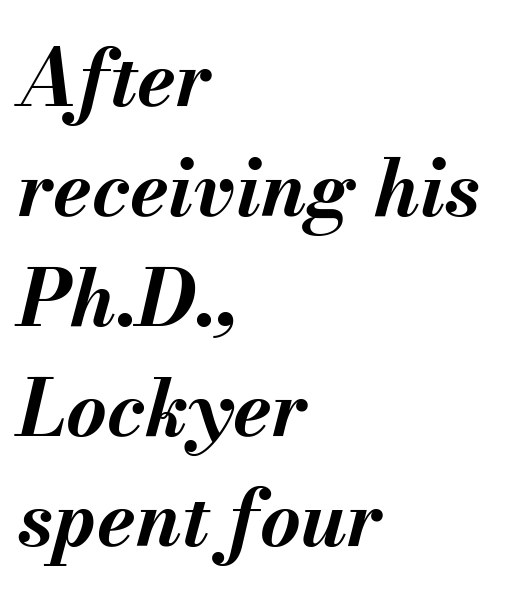
The image shows 78 px bold type, italic (leaning right); set left-aligned, normal line spacing (1.41x), normal letter spacing, not underlined; medium stroke contrast and a small x-height.
